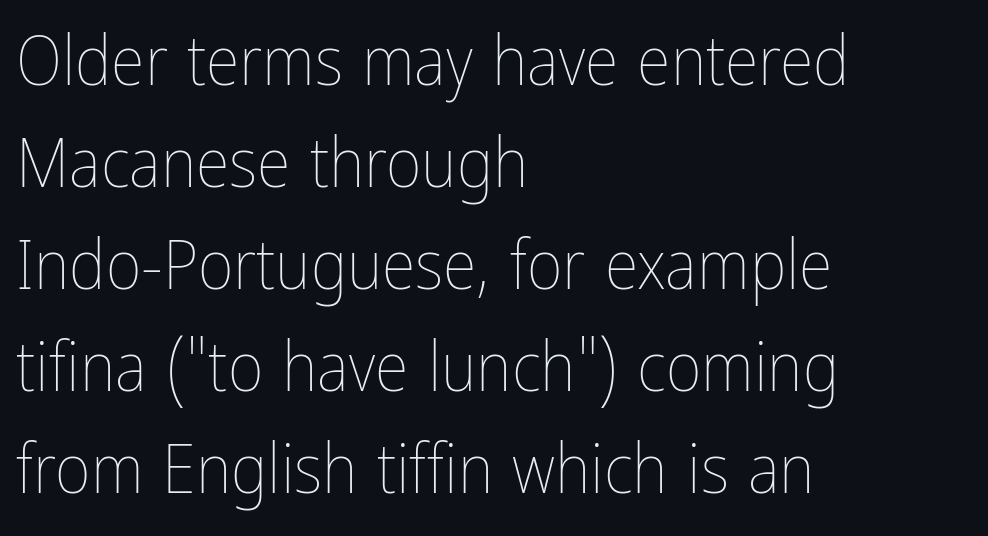
{"italic": "no", "bold": "no", "weight": "thin", "width": "condensed", "stroke_contrast": "low", "x_height": "medium", "monospaced": "no", "underline": "no", "align": "left", "line_spacing": "normal", "line_spacing_ratio": 1.48, "letter_spacing": "normal", "letter_spacing_em": 0.0, "glyph_px": 69}
